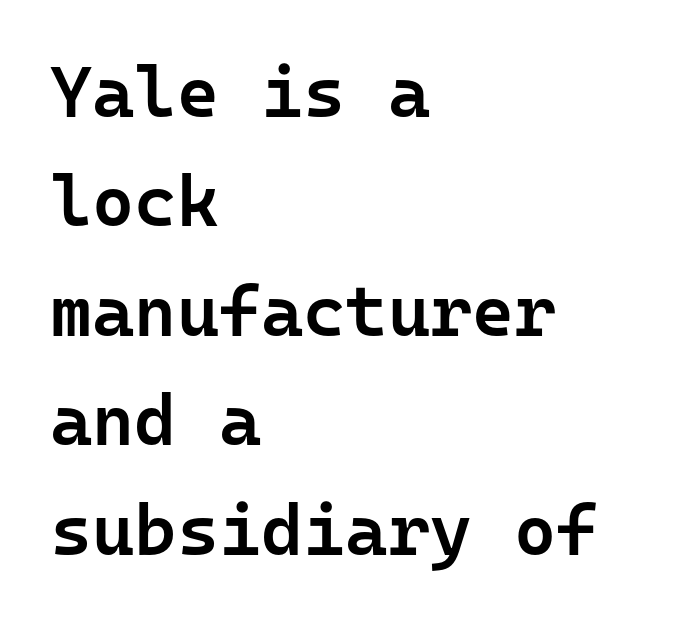
The image shows 72 px semibold sans-serif type, upright, monospaced; set left-aligned, normal line spacing (1.52x), normal letter spacing, not underlined; low stroke contrast and a medium x-height.
